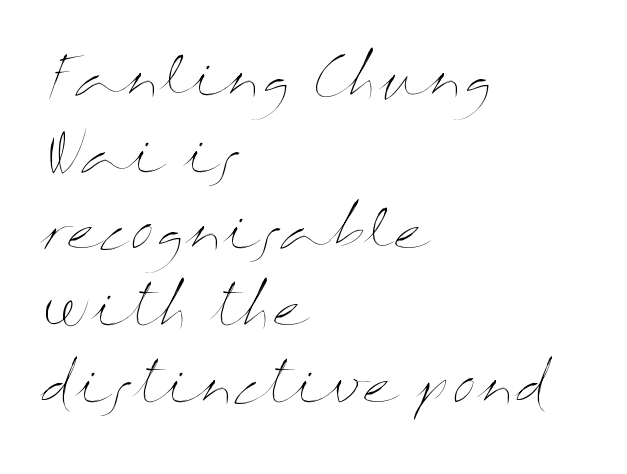
{"bold": "no", "weight": "thin", "width": "wide", "stroke_contrast": "medium", "x_height": "medium", "monospaced": "no", "underline": "no", "align": "left", "line_spacing": "normal", "line_spacing_ratio": 1.42, "letter_spacing": "normal", "letter_spacing_em": 0.0, "glyph_px": 54}
